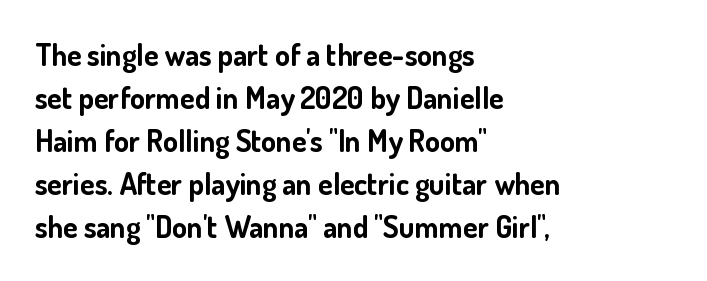
The image shows 30 px bold sans-serif type, upright; set left-aligned, normal line spacing (1.43x), normal letter spacing, not underlined; low stroke contrast and a small x-height.
